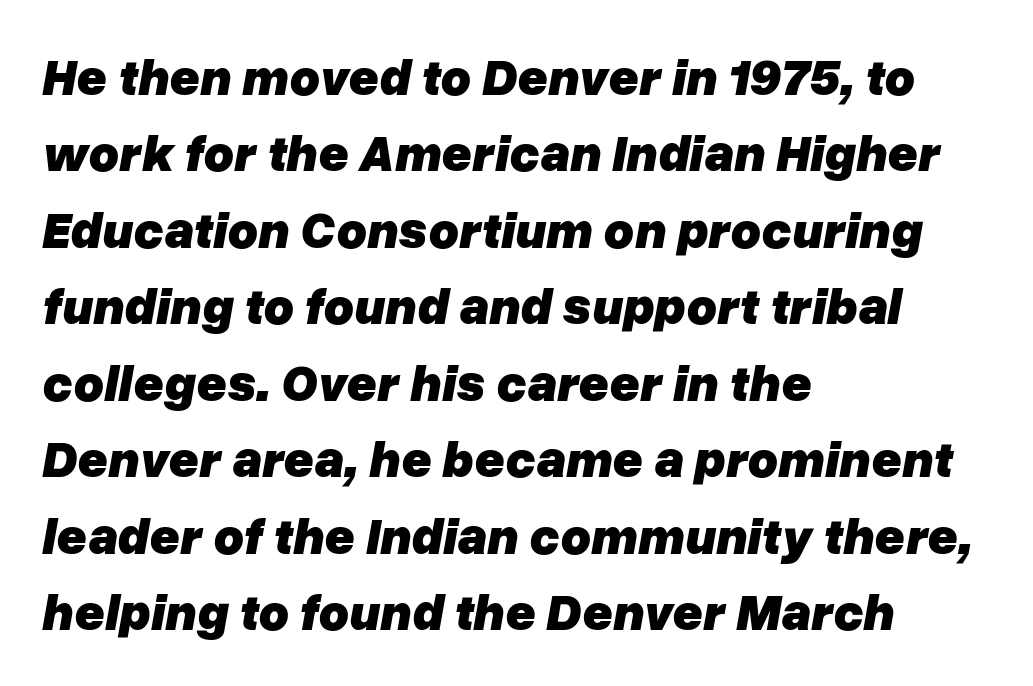
The image shows 52 px heavy type, italic (leaning right); set left-aligned, normal line spacing (1.47x), normal letter spacing, not underlined; low stroke contrast and a medium x-height.
